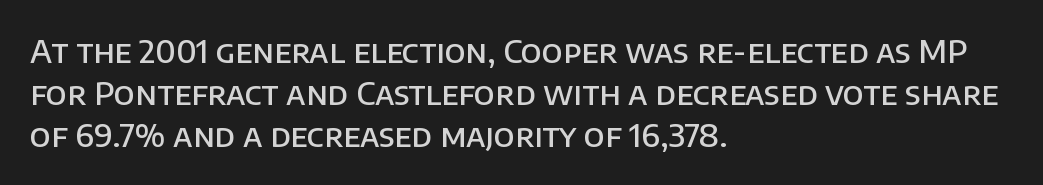
In terms of leading, this rendering sits right in the middle. Spacing verdict: proportional, widths tailored to each character. Style check: upright. These lines keep a tight, regular rhythm from letter to letter.
